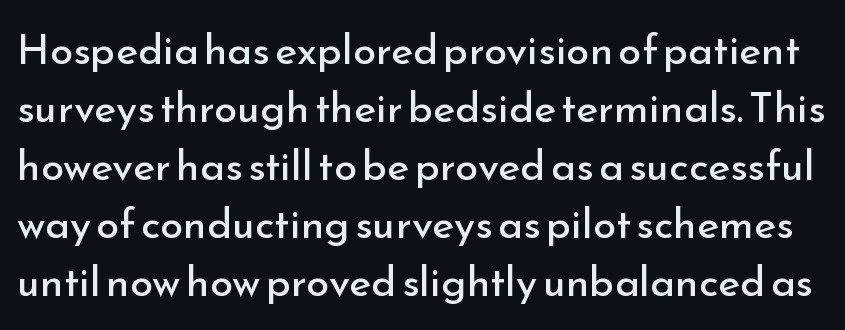
{"serif": "no", "italic": "no", "bold": "no", "weight": "regular", "width": "normal", "stroke_contrast": "low", "x_height": "small", "monospaced": "no", "underline": "no", "line_spacing": "normal", "line_spacing_ratio": 1.38, "letter_spacing": "normal", "letter_spacing_em": 0.0, "glyph_px": 42}
